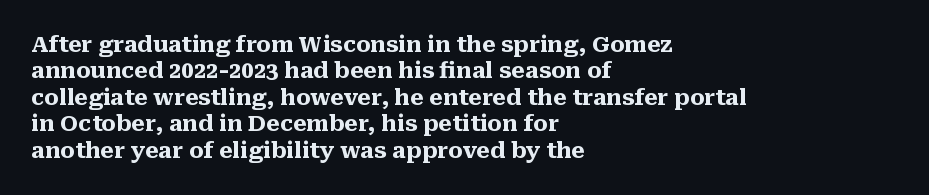
The image shows 22 px bold type, upright; set left-aligned, line spacing 1.2x, normal letter spacing, not underlined.
